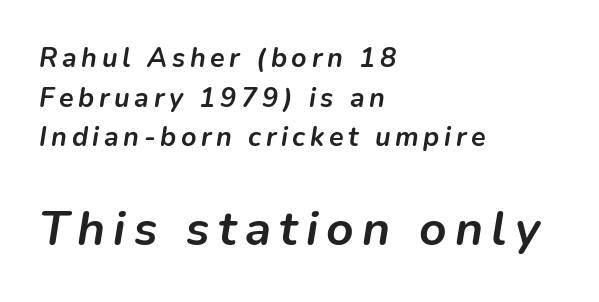
Underlining? Definitely not there. These lines are set flush left with a ragged right edge. The lettering tilts uniformly, giving the passage an italic look. Stroke thickness is high; the sample reads as a true bold.
